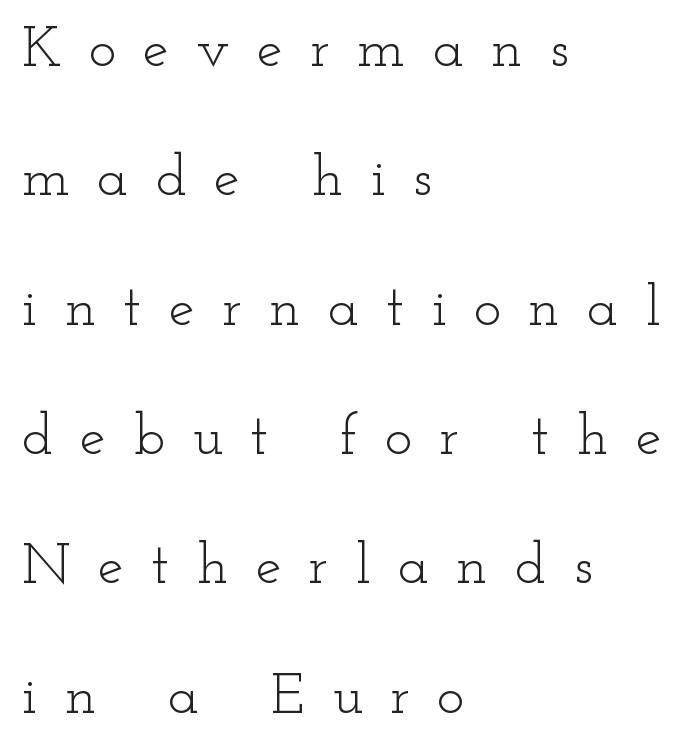
{"serif": "yes", "italic": "no", "bold": "no", "weight": "light", "width": "wide", "stroke_contrast": "low", "x_height": "small", "monospaced": "no", "underline": "no", "align": "left", "line_spacing": "loose", "line_spacing_ratio": 2.23, "letter_spacing": "wide", "letter_spacing_em": 0.47, "glyph_px": 58}
